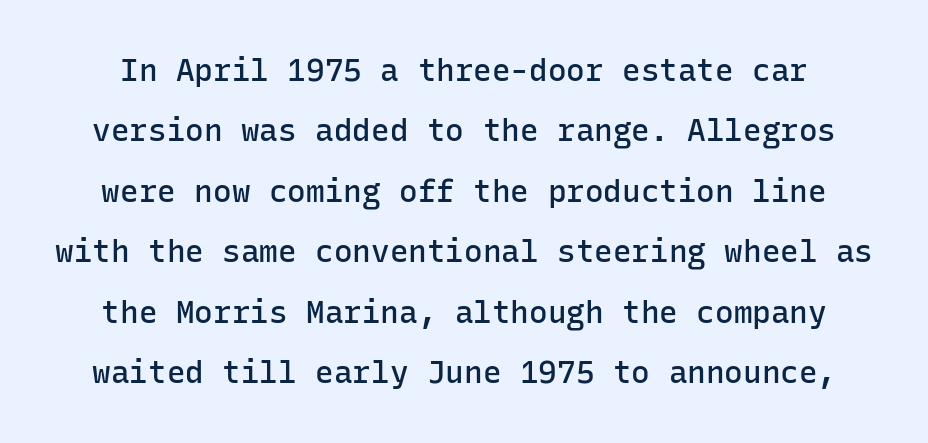
Each row of text sits above clean, open space. The face used here is a sans, in the tradition of grotesques and geometrics. Between one letter and the next there's only the usual sliver of space. Monospaced: the letters line up in strict vertical columns.
